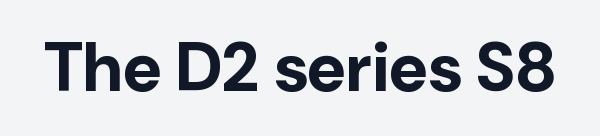
The letters advance in unequal steps, a hallmark of proportional type. Check under the words: just untouched page. Here the glyphs are tracked normally, forming tight word shapes. Pretty heavy lettering here — definitely bold. When letters stand straight like this, we call the style roman or upright. Font category for this specimen: sans-serif.
